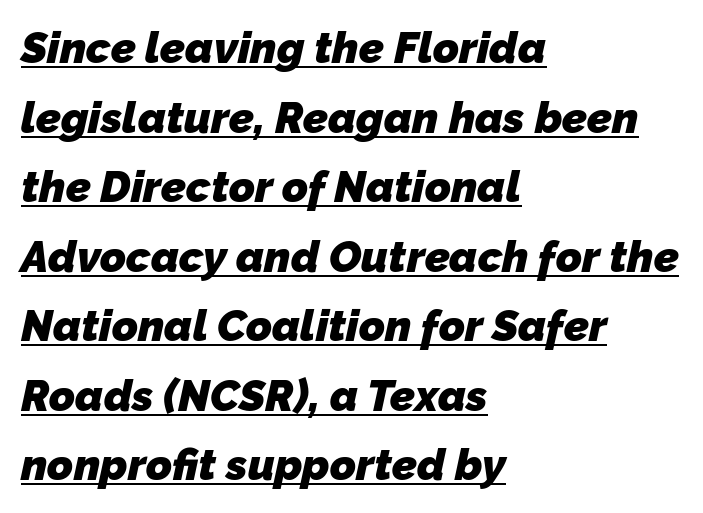
Set as a true bold cut, around the 700 mark. The leading is moderate, giving the passage an even texture. Decoration check: the copy is underlined. Teacher's note: observe the even left margin — that is flush-left alignment.
